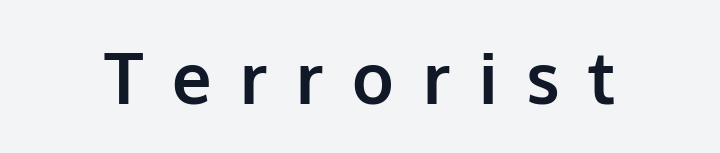
{"serif": "no", "italic": "no", "bold": "yes", "weight": "bold", "width": "normal", "stroke_contrast": "low", "x_height": "medium", "monospaced": "no", "underline": "no", "letter_spacing": "wide", "letter_spacing_em": 0.41, "glyph_px": 70}
